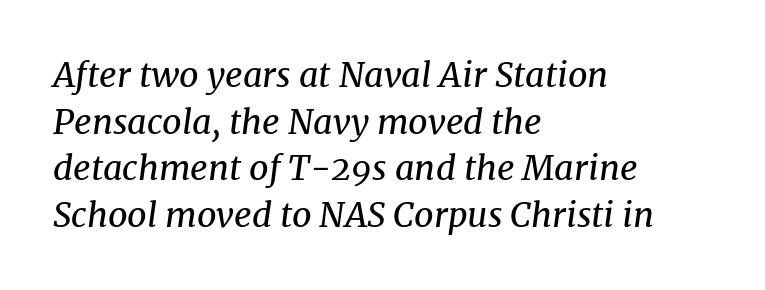
This rendering employs a face with finishing strokes, i.e., a serif. Underline: absent. Notice how descenders clear the ascenders below comfortably — that's standard leading. Proportional: the letters do not fall into vertical columns. Stem width sits at or under what a default text font uses. Between one letter and the next there's only the usual sliver of space.
